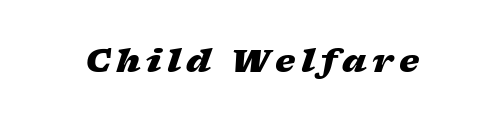
Q: Is the text bold? A: Yes.
Q: Is the text italic (slanted)? A: Yes, it leans right by about 17 degrees.
Q: Is the text underlined? A: No.
Q: Width (condensed, normal, or wide)? A: Wide.
Q: Stroke contrast? A: Low.
Q: x-height? A: Medium.
Q: Monospaced? A: No.
